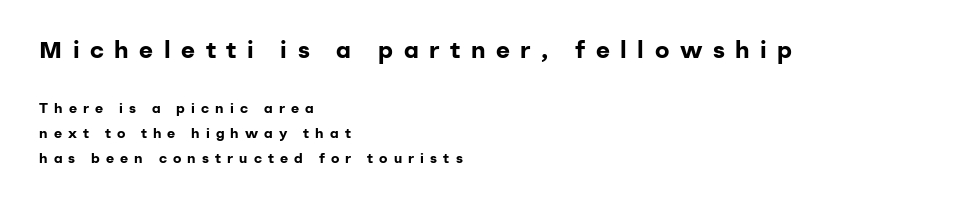
{"italic": "no", "bold": "yes", "underline": "no", "align": "left", "line_spacing_ratio": 1.81, "letter_spacing": "wide", "letter_spacing_em": 0.44, "larger_block": "first", "size_ratio": 1.71, "glyph_px": 24}
